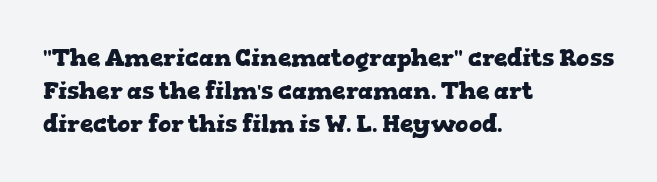
The tracking reads as untouched default to a designer's eye. Check the space under the baseline: it is left empty. The letters stand straight up with perfectly vertical stems. Each line starts at the same left margin while the right side varies. Weight check: bold — yes, fully. These lines sit exactly where default settings would place them.
